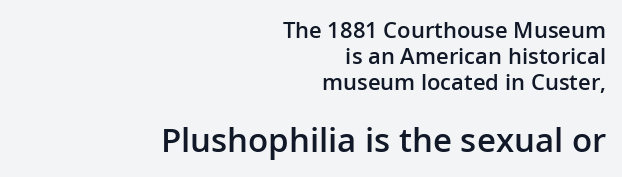
{"serif": "no", "italic": "no", "bold": "semi", "weight": "semibold", "width": "normal", "stroke_contrast": "low", "x_height": "medium", "monospaced": "no", "underline": "no", "align": "right", "line_spacing_ratio": 1.18, "letter_spacing": "normal", "letter_spacing_em": 0.0, "larger_block": "second", "size_ratio": 1.5, "glyph_px": 33}
